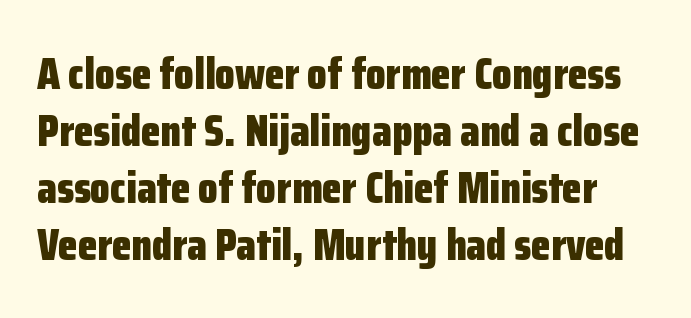
The image shows 45 px bold, condensed sans-serif type, upright; set normal line spacing (1.27x), normal letter spacing, not underlined; low stroke contrast and a medium x-height.
